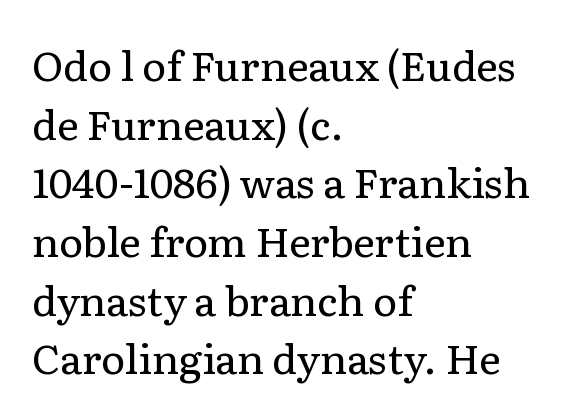
The type is set solid horizontally, with unmodified tracking. The weight tops out at a normal text grade. Quick note: not italic, upright. The text block is weighted toward the left margin, trailing off unevenly rightward. Interline gaps are of average width in this sample.
